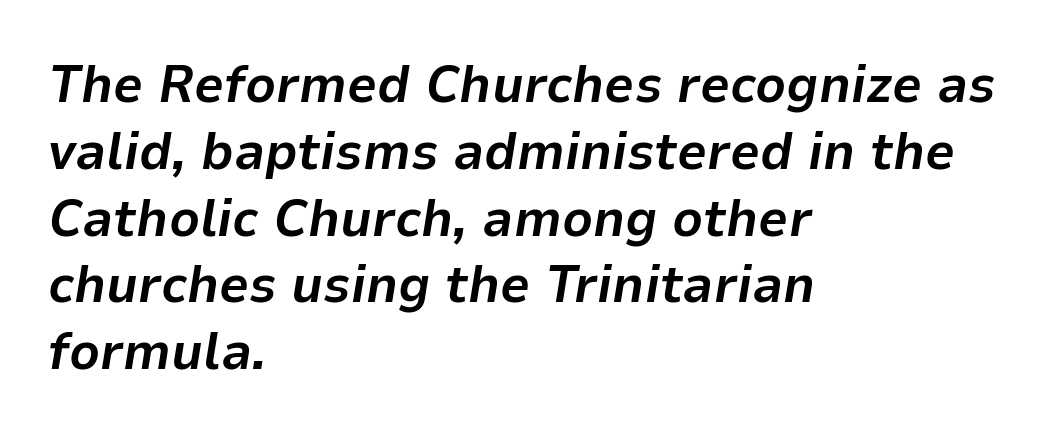
{"italic": "yes", "lean": "right", "slant_degrees": 9, "bold": "yes", "weight": "bold", "width": "normal", "stroke_contrast": "low", "x_height": "medium", "monospaced": "no", "underline": "no", "align": "left", "line_spacing": "normal", "line_spacing_ratio": 1.26, "letter_spacing": "normal", "letter_spacing_em": 0.0, "glyph_px": 53}
